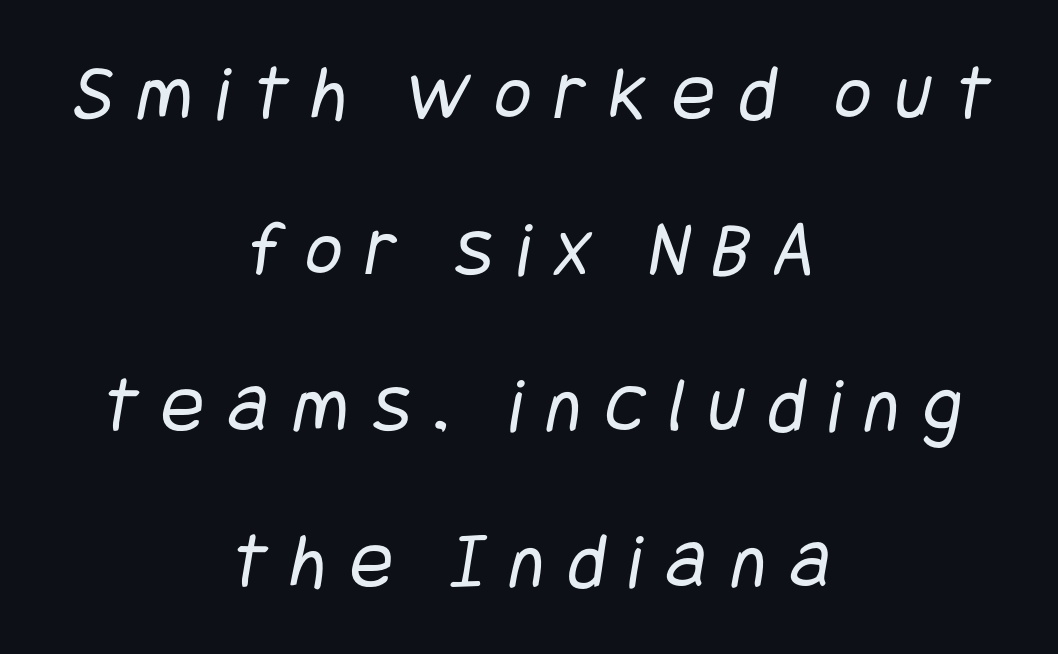
The face looks like a standard text weight, possibly lighter. In terms of letterspacing, this is a distinctly airy, spread setting. Regarding serifs, this sample does without them. Descenders hang freely into open space.
